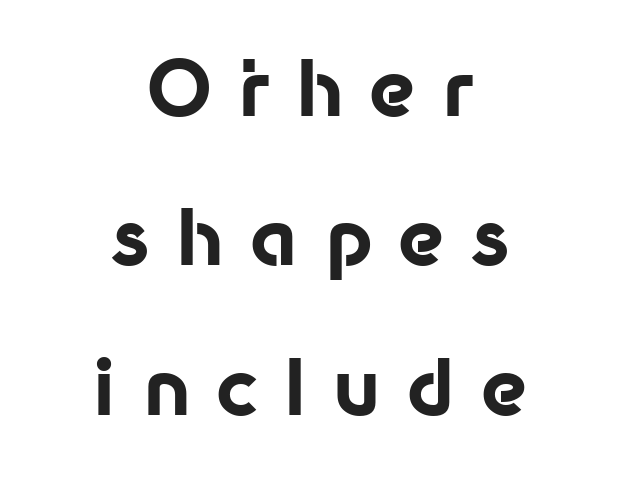
Q: Is the text bold? A: Yes.
Q: Is the text italic (slanted)? A: No, it is upright.
Q: Is the typeface a serif or a sans-serif typeface? A: Sans-serif.
Q: Is the text underlined? A: No.
Q: How is the paragraph aligned? A: Centered.
Q: Is the spacing between letters normal or unusually wide? A: Unusually wide.
Q: Is the spacing between lines tight, normal or loose? A: Loose.
Q: Width (condensed, normal, or wide)? A: Normal.
Q: Stroke contrast? A: Low.
Q: x-height? A: Medium.
Q: Monospaced? A: No.
